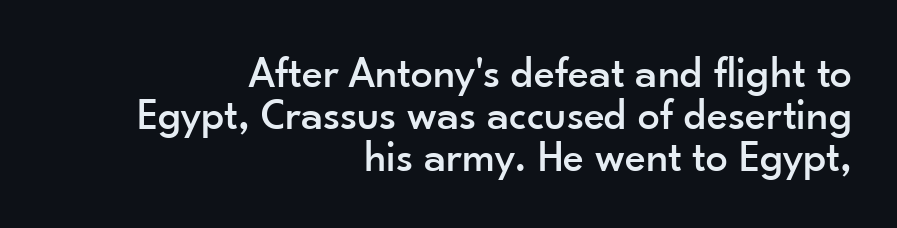
{"serif": "no", "italic": "no", "width": "normal", "stroke_contrast": "low", "x_height": "small", "monospaced": "no", "underline": "no", "align": "right", "line_spacing": "tight", "line_spacing_ratio": 0.96, "letter_spacing": "normal", "letter_spacing_em": 0.0, "glyph_px": 44}
